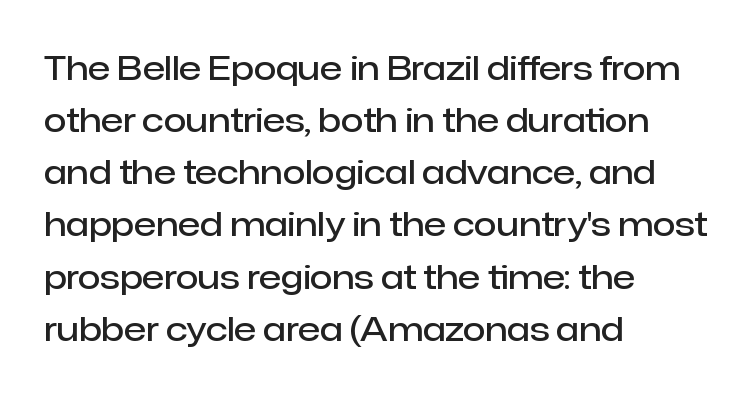
Grotesque or geometric, the face here clearly has no serifs. In terms of leading, this rendering sits right in the middle. As a designer I'd log this as weight 600, semibold. The string is rendered with underlining switched off. Note the varied advance widths — an 'i' is clearly narrower than an 'm'.
